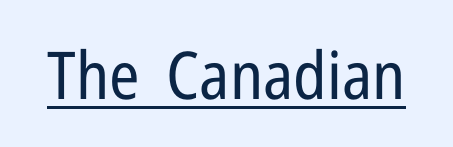
Q: Is the text bold? A: No.
Q: Is the text italic (slanted)? A: No, it is upright.
Q: Is the typeface a serif or a sans-serif typeface? A: Sans-serif.
Q: Is the text underlined? A: Yes.
Q: Is the spacing between letters normal or unusually wide? A: Normal.
Q: Width (condensed, normal, or wide)? A: Condensed.
Q: Stroke contrast? A: Low.
Q: x-height? A: Medium.
Q: Monospaced? A: No.
